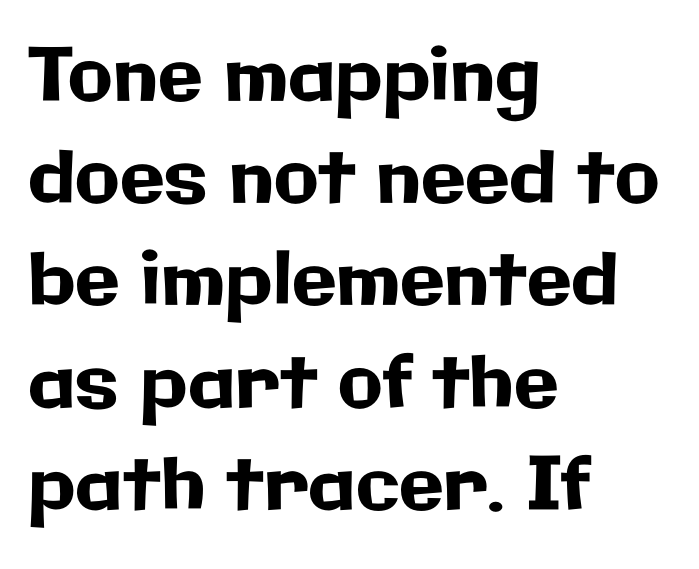
The image shows 73 px sans-serif type, upright; set left-aligned, normal line spacing (1.4x), normal letter spacing, not underlined; low stroke contrast and a medium x-height.
